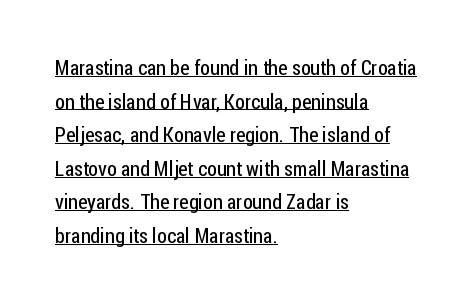
The type is set solid horizontally, with unmodified tracking. The rendering anchors every line to the left-hand side. A continuous stroke trails under the words, as in a hyperlink. Normally led — the rows are evenly, conventionally spaced.
